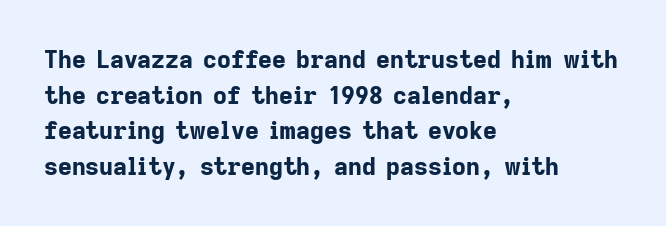
{"italic": "no", "bold": "yes", "underline": "no", "align": "left", "line_spacing": "normal", "line_spacing_ratio": 1.48, "letter_spacing": "normal", "letter_spacing_em": 0.0, "glyph_px": 24}
